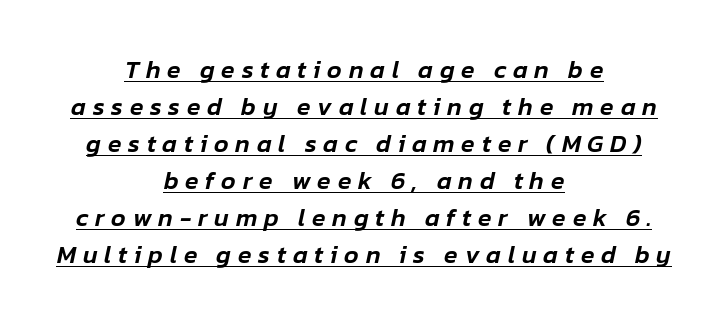
The image shows 25 px text type, italic (leaning right); set centered, normal line spacing (1.48x), unusually wide letter spacing (+0.27 em), underlined.
